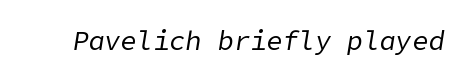
{"italic": "yes", "lean": "right", "slant_degrees": 9, "bold": "no", "underline": "no", "letter_spacing": "normal", "letter_spacing_em": 0.0, "glyph_px": 27}
